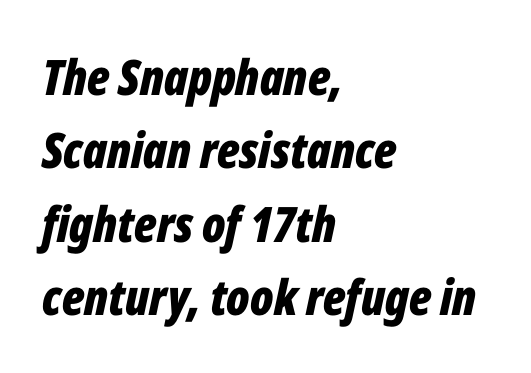
Any mark beneath the type? The region is blank. Every letter is thick-stroked: bold, no question. Which margin do the lines hug? The left one — the right edge is uneven. These lines are rendered in a variable-pitch font. Here the glyphs are tracked normally, forming tight word shapes.
